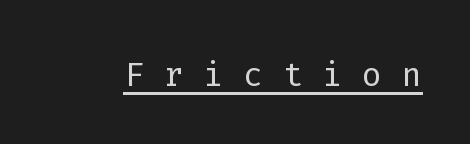
The image shows 47 px light sans-serif type, upright, monospaced; set unusually wide letter spacing (+0.42 em), underlined; low stroke contrast and a medium x-height.
